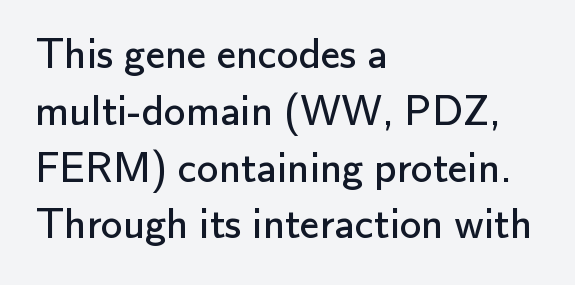
Q: Is the text bold? A: No.
Q: Is the text italic (slanted)? A: No, it is upright.
Q: Is the typeface a serif or a sans-serif typeface? A: Sans-serif.
Q: Is the text underlined? A: No.
Q: How is the paragraph aligned? A: Left-aligned.
Q: Is the spacing between letters normal or unusually wide? A: Normal.
Q: Is the spacing between lines tight, normal or loose? A: Normal.
Q: Width (condensed, normal, or wide)? A: Normal.
Q: Stroke contrast? A: Low.
Q: x-height? A: Small.
Q: Monospaced? A: No.
